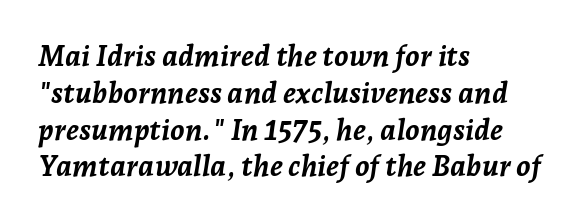
{"italic": "yes", "lean": "right", "slant_degrees": 7, "bold": "yes", "weight": "semibold", "width": "normal", "stroke_contrast": "low", "x_height": "medium", "monospaced": "no", "underline": "no", "align": "left", "line_spacing": "normal", "line_spacing_ratio": 1.27, "letter_spacing": "normal", "letter_spacing_em": 0.0, "glyph_px": 29}
